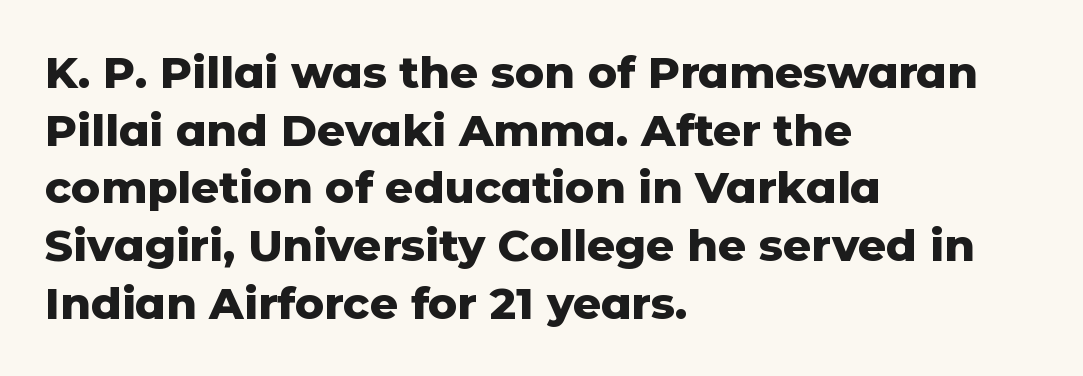
{"serif": "no", "italic": "no", "bold": "yes", "weight": "heavy", "width": "normal", "stroke_contrast": "low", "x_height": "medium", "monospaced": "no", "underline": "no", "align": "left", "line_spacing": "normal", "line_spacing_ratio": 1.31, "letter_spacing": "normal", "letter_spacing_em": 0.0, "glyph_px": 44}
